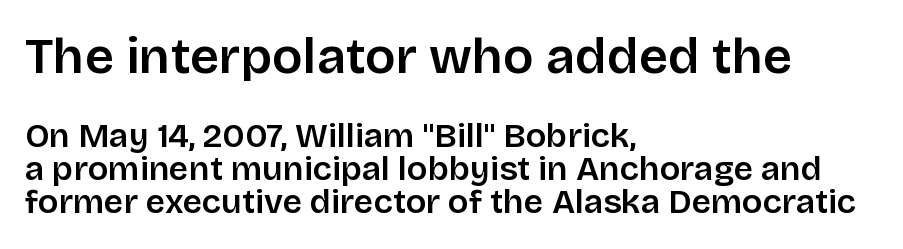
Caption: upper text group enlarged, lower text group reduced. The glyphs in this specimen are sans serif. Between one letter and the next there's only the usual sliver of space. The lettering stays uniformly vertical, giving the passage a roman look. The passage is arranged the way most books set body copy — flush left. The space beneath each line is pristine and unruled.
